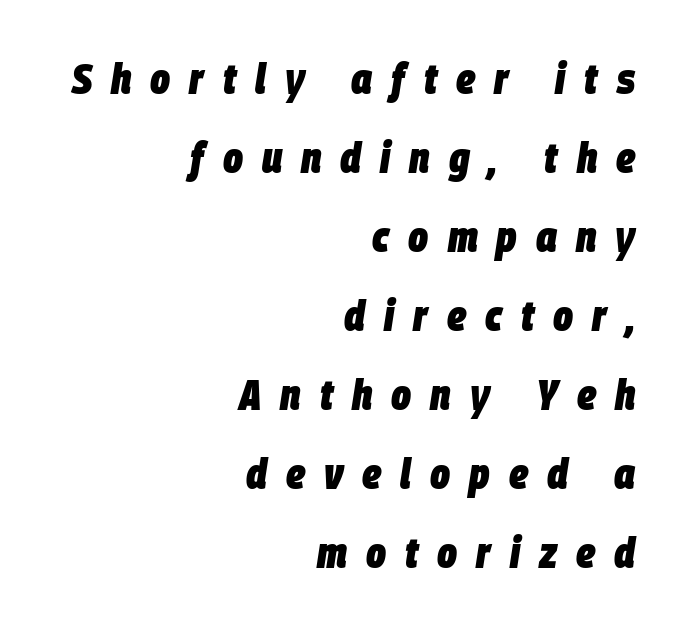
Q: Is the text bold? A: Yes.
Q: Is the text italic (slanted)? A: Yes, it leans right by about 9 degrees.
Q: Is the text underlined? A: No.
Q: How is the paragraph aligned? A: Right-aligned.
Q: Is the spacing between letters normal or unusually wide? A: Unusually wide.
Q: Width (condensed, normal, or wide)? A: Condensed.
Q: Stroke contrast? A: Low.
Q: x-height? A: Large.
Q: Monospaced? A: No.
